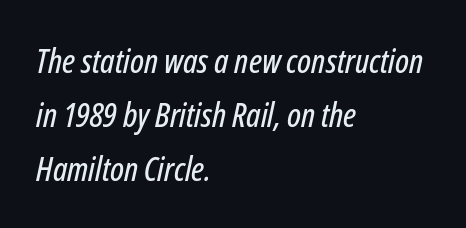
Q: Is the text italic (slanted)? A: Yes, it leans right by about 12 degrees.
Q: Is the text underlined? A: No.
Q: How is the paragraph aligned? A: Left-aligned.
Q: Is the spacing between letters normal or unusually wide? A: Normal.
Q: Is the spacing between lines tight, normal or loose? A: Normal.
Q: Width (condensed, normal, or wide)? A: Condensed.
Q: Stroke contrast? A: Low.
Q: x-height? A: Medium.
Q: Monospaced? A: No.
